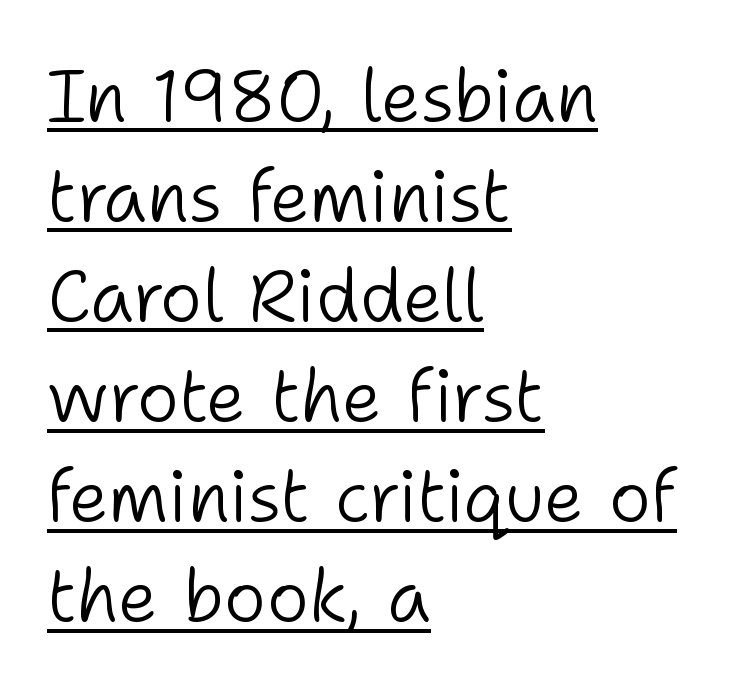
Q: Is the text bold? A: No.
Q: Is the text italic (slanted)? A: No, it is upright.
Q: Is the typeface a serif or a sans-serif typeface? A: Sans-serif.
Q: Is the text underlined? A: Yes.
Q: How is the paragraph aligned? A: Left-aligned.
Q: Is the spacing between letters normal or unusually wide? A: Normal.
Q: Is the spacing between lines tight, normal or loose? A: Normal.
Q: Width (condensed, normal, or wide)? A: Normal.
Q: Stroke contrast? A: Low.
Q: x-height? A: Medium.
Q: Monospaced? A: No.
